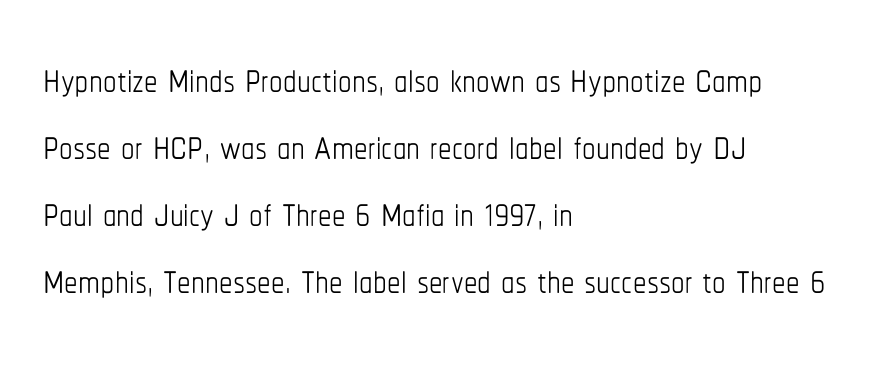
{"italic": "no", "bold": "no", "weight": "thin", "width": "condensed", "stroke_contrast": "low", "x_height": "medium", "monospaced": "no", "underline": "no", "align": "left", "line_spacing_ratio": 1.24, "letter_spacing": "normal", "letter_spacing_em": 0.0, "glyph_px": 54}
